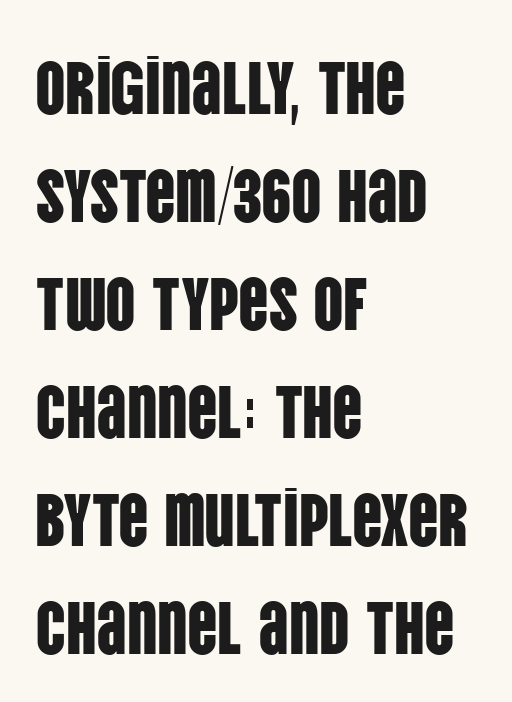
Q: Is the text italic (slanted)? A: No, it is upright.
Q: Is the typeface a serif or a sans-serif typeface? A: Sans-serif.
Q: Is the text underlined? A: No.
Q: How is the paragraph aligned? A: Left-aligned.
Q: Is the spacing between letters normal or unusually wide? A: Normal.
Q: Is the spacing between lines tight, normal or loose? A: Normal.
Q: Width (condensed, normal, or wide)? A: Condensed.
Q: Stroke contrast? A: Low.
Q: x-height? A: Large.
Q: Monospaced? A: No.
